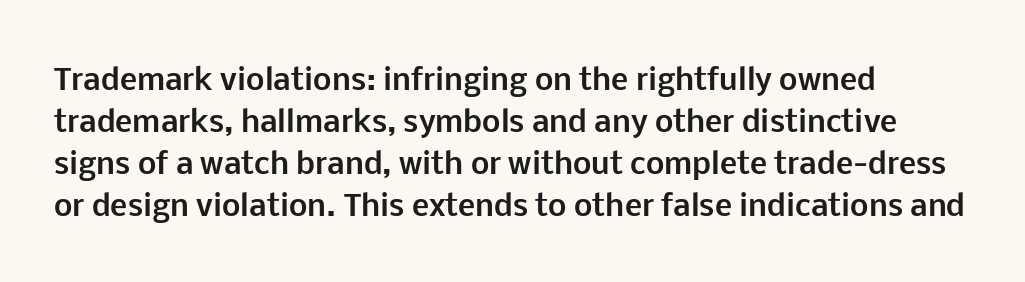
Q: Is the text bold? A: Yes.
Q: Is the text italic (slanted)? A: No, it is upright.
Q: Is the typeface a serif or a sans-serif typeface? A: Sans-serif.
Q: Is the text underlined? A: No.
Q: How is the paragraph aligned? A: Left-aligned.
Q: Is the spacing between letters normal or unusually wide? A: Normal.
Q: Is the spacing between lines tight, normal or loose? A: Normal.
Q: Width (condensed, normal, or wide)? A: Normal.
Q: Stroke contrast? A: Low.
Q: x-height? A: Medium.
Q: Monospaced? A: No.
